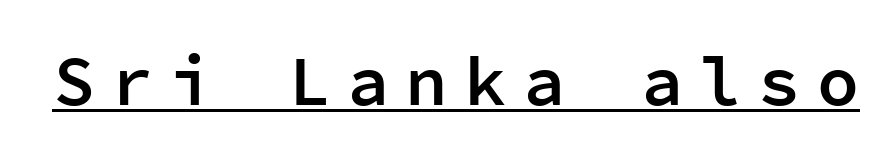
The image shows 70 px semibold sans-serif type, upright, monospaced; set unusually wide letter spacing (+0.24 em), underlined; low stroke contrast and a medium x-height.
